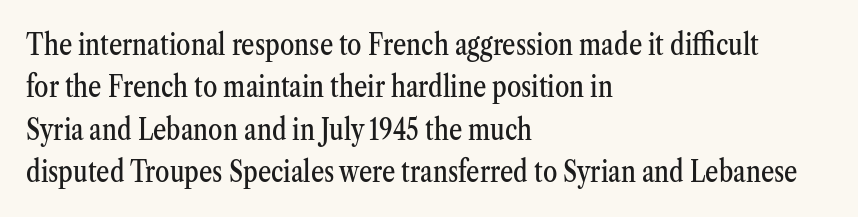
{"serif": "yes", "italic": "no", "width": "condensed", "stroke_contrast": "medium", "x_height": "medium", "monospaced": "no", "underline": "no", "align": "left", "line_spacing": "normal", "line_spacing_ratio": 1.46, "letter_spacing": "normal", "letter_spacing_em": 0.0, "glyph_px": 29}
